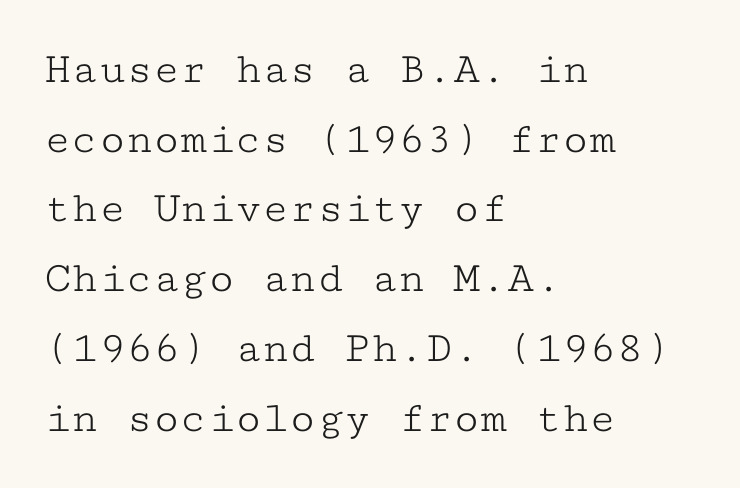
{"serif": "yes", "italic": "no", "bold": "no", "weight": "light", "width": "wide", "stroke_contrast": "low", "x_height": "medium", "monospaced": "yes", "underline": "no", "align": "left", "line_spacing": "normal", "line_spacing_ratio": 1.55, "letter_spacing": "normal", "letter_spacing_em": 0.0, "glyph_px": 45}
